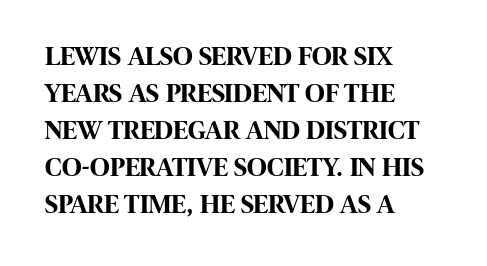
The image shows 27 px bold type, upright; set left-aligned, normal line spacing (1.37x), normal letter spacing, not underlined.
